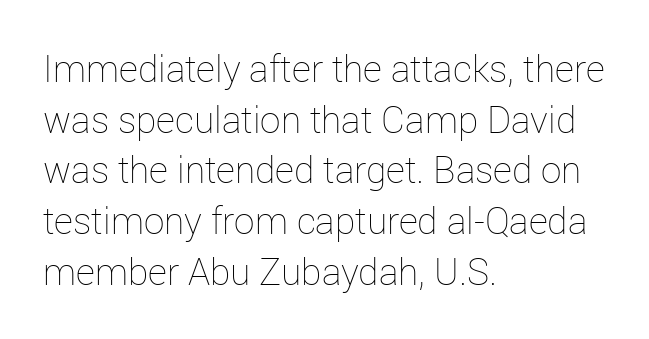
Q: Is the text bold? A: No.
Q: Is the text italic (slanted)? A: No, it is upright.
Q: Is the text underlined? A: No.
Q: How is the paragraph aligned? A: Left-aligned.
Q: Is the spacing between letters normal or unusually wide? A: Normal.
Q: Is the spacing between lines tight, normal or loose? A: Normal.
Q: Width (condensed, normal, or wide)? A: Normal.
Q: Stroke contrast? A: Low.
Q: x-height? A: Medium.
Q: Monospaced? A: No.
